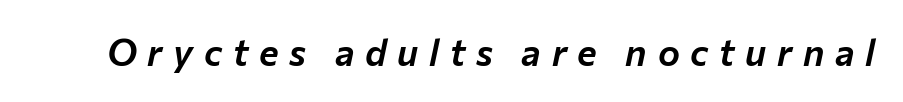
{"italic": "yes", "lean": "right", "slant_degrees": 12, "width": "normal", "stroke_contrast": "low", "x_height": "medium", "monospaced": "no", "underline": "no", "letter_spacing": "wide", "letter_spacing_em": 0.29, "glyph_px": 37}
